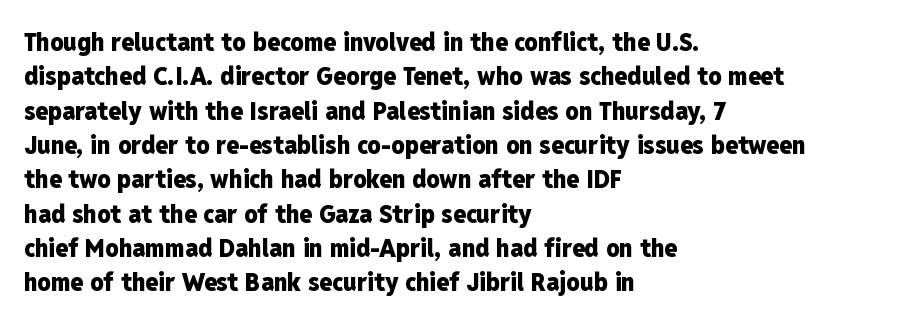
Q: Is the text bold? A: Yes.
Q: Is the text italic (slanted)? A: No, it is upright.
Q: Is the text underlined? A: No.
Q: How is the paragraph aligned? A: Left-aligned.
Q: Is the spacing between letters normal or unusually wide? A: Normal.
Q: Is the spacing between lines tight, normal or loose? A: Normal.
